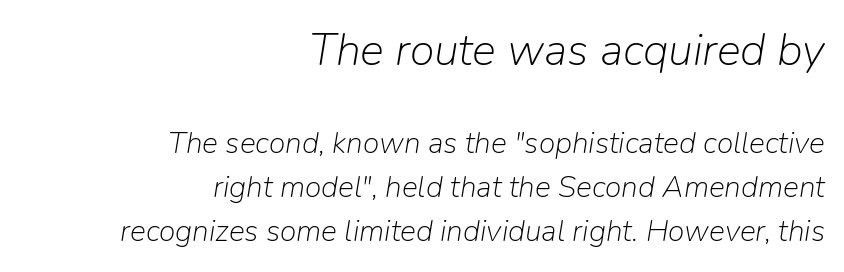
Q: Is the text bold? A: No.
Q: Is the text italic (slanted)? A: Yes, it leans right by about 9 degrees.
Q: Is the text underlined? A: No.
Q: How is the paragraph aligned? A: Right-aligned.
Q: Is the spacing between letters normal or unusually wide? A: Normal.
Q: Is the spacing between lines tight, normal or loose? A: Normal.
Q: Which block of text is set in a larger size, the first (top) or the second (bottom)? A: The first (top) one.
Q: Width (condensed, normal, or wide)? A: Normal.
Q: Stroke contrast? A: Low.
Q: x-height? A: Medium.
Q: Monospaced? A: No.
